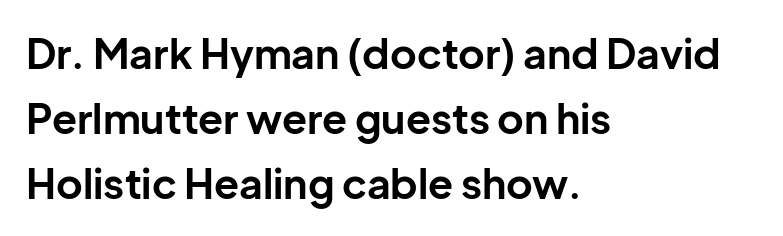
The image shows 41 px bold sans-serif type, upright; set left-aligned, normal line spacing (1.59x), normal letter spacing, not underlined; low stroke contrast and a medium x-height.
